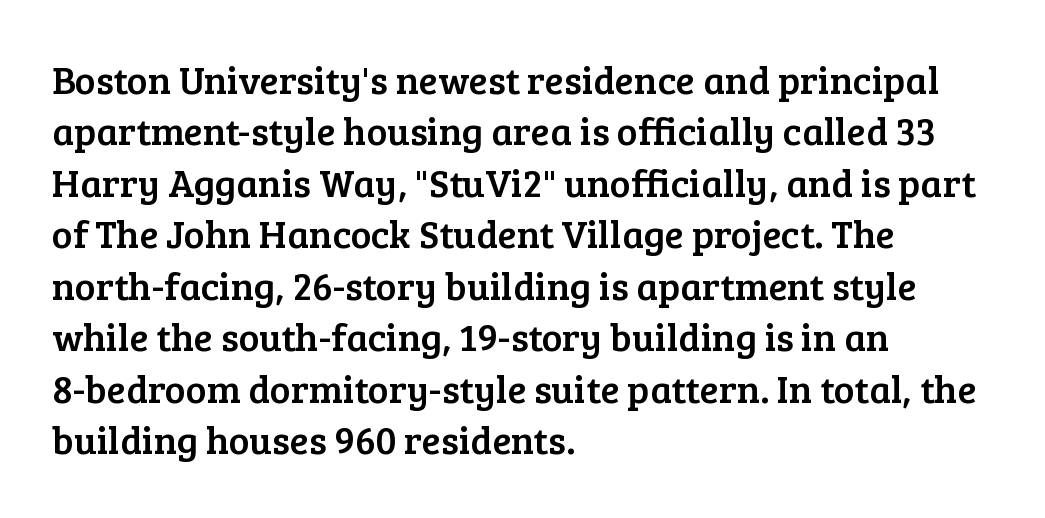
The image shows 39 px serif type, upright; set left-aligned, normal line spacing (1.32x), normal letter spacing, not underlined; low stroke contrast and a medium x-height.
